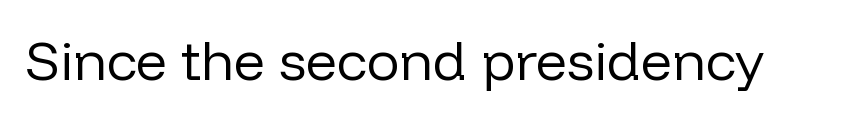
Q: Is the text bold? A: No.
Q: Is the text italic (slanted)? A: No, it is upright.
Q: Is the typeface a serif or a sans-serif typeface? A: Sans-serif.
Q: Is the text underlined? A: No.
Q: Is the spacing between letters normal or unusually wide? A: Normal.
Q: Width (condensed, normal, or wide)? A: Normal.
Q: Stroke contrast? A: Low.
Q: x-height? A: Medium.
Q: Monospaced? A: No.
